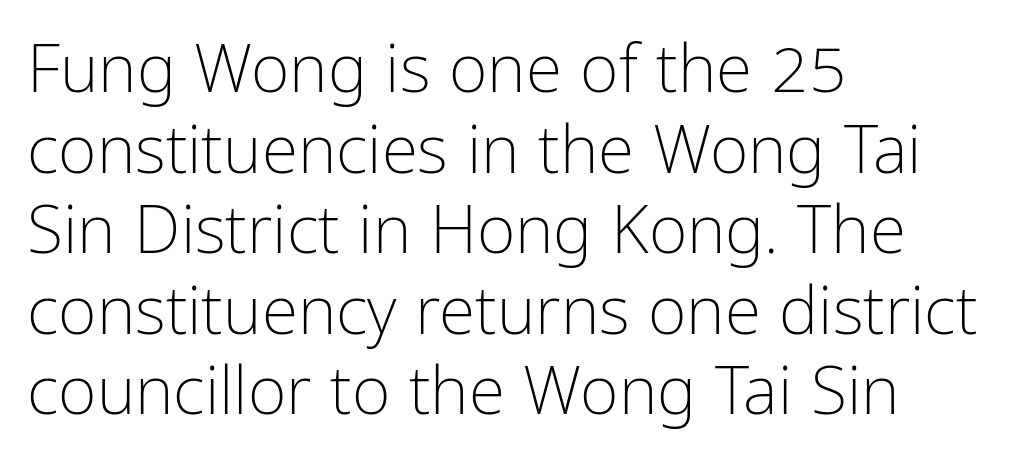
Q: Is the text bold? A: No.
Q: Is the text italic (slanted)? A: No, it is upright.
Q: Is the typeface a serif or a sans-serif typeface? A: Sans-serif.
Q: Is the text underlined? A: No.
Q: How is the paragraph aligned? A: Left-aligned.
Q: Is the spacing between letters normal or unusually wide? A: Normal.
Q: Width (condensed, normal, or wide)? A: Condensed.
Q: Stroke contrast? A: Low.
Q: x-height? A: Medium.
Q: Monospaced? A: No.
